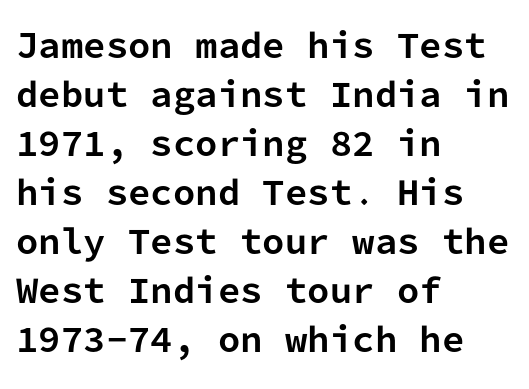
{"serif": "no", "italic": "no", "bold": "yes", "weight": "bold", "width": "normal", "stroke_contrast": "low", "x_height": "medium", "monospaced": "yes", "underline": "no", "align": "left", "line_spacing": "normal", "line_spacing_ratio": 1.53, "letter_spacing": "normal", "letter_spacing_em": 0.0, "glyph_px": 32}
